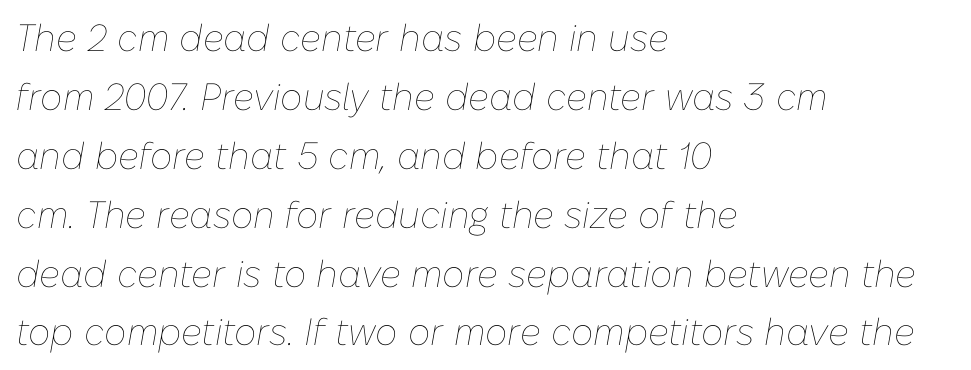
The image shows 38 px thin type, italic (leaning right); set left-aligned, normal line spacing (1.55x), normal letter spacing, not underlined; low stroke contrast and a medium x-height.
